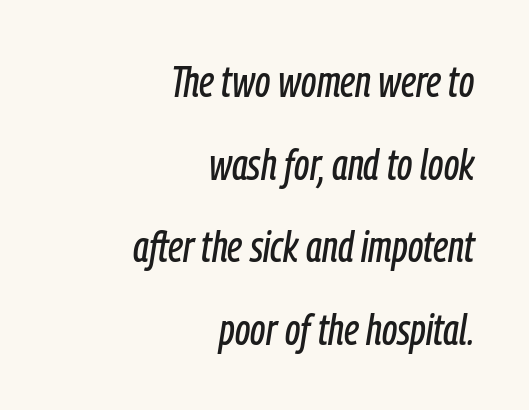
Q: Is the text italic (slanted)? A: Yes, it leans right by about 9 degrees.
Q: Is the text underlined? A: No.
Q: How is the paragraph aligned? A: Right-aligned.
Q: Is the spacing between letters normal or unusually wide? A: Normal.
Q: Is the spacing between lines tight, normal or loose? A: Loose.
Q: Width (condensed, normal, or wide)? A: Condensed.
Q: Stroke contrast? A: Low.
Q: x-height? A: Medium.
Q: Monospaced? A: No.
